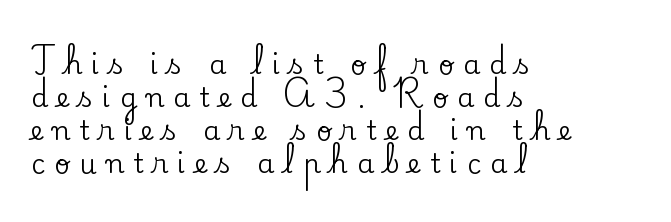
In CSS terms this would be text-align: left. Every stem runs plumb, perpendicular to the baseline. The gaps between neighbouring characters are conspicuously large. Unmarked baselines from the first word to the last.
